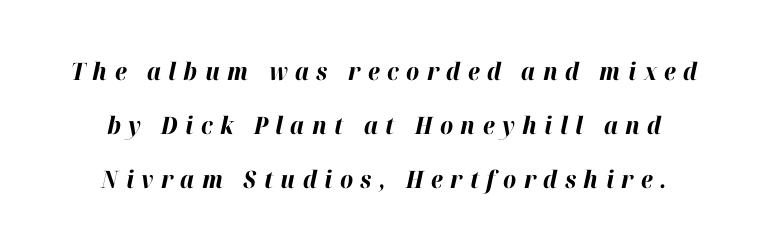
The image shows 24 px bold type, italic (leaning right); set loose line spacing (2.25x), unusually wide letter spacing (+0.31 em), not underlined.
